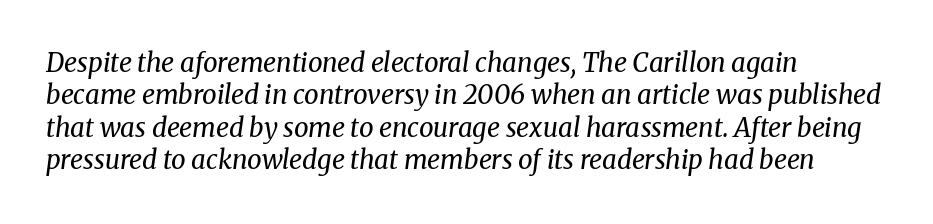
Q: Is the text bold? A: No.
Q: Is the text italic (slanted)? A: Yes, it leans right by about 8 degrees.
Q: Is the text underlined? A: No.
Q: How is the paragraph aligned? A: Left-aligned.
Q: Is the spacing between letters normal or unusually wide? A: Normal.
Q: Is the spacing between lines tight, normal or loose? A: Normal.
